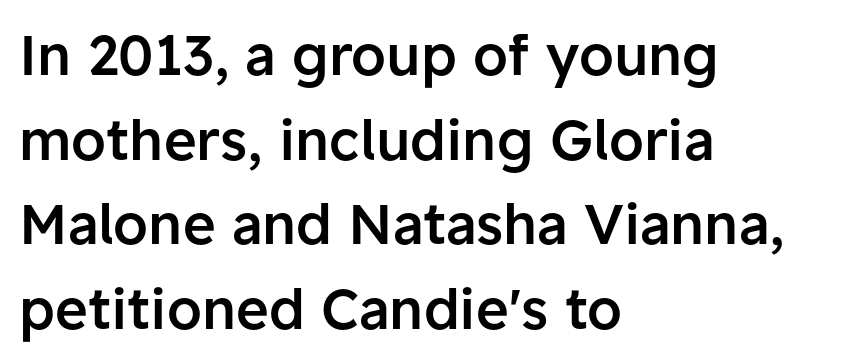
{"serif": "no", "italic": "no", "bold": "semi", "weight": "semibold", "width": "normal", "stroke_contrast": "low", "x_height": "medium", "monospaced": "no", "underline": "no", "align": "left", "line_spacing": "normal", "line_spacing_ratio": 1.51, "letter_spacing": "normal", "letter_spacing_em": 0.0, "glyph_px": 56}
